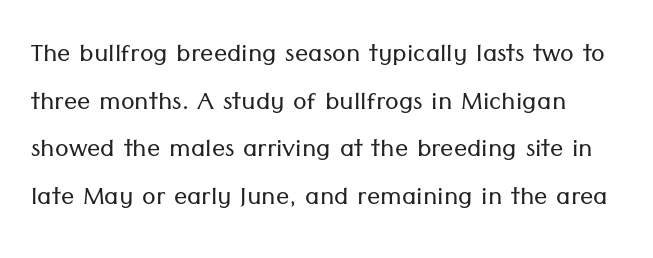
{"serif": "no", "italic": "no", "bold": "no", "weight": "light", "width": "normal", "stroke_contrast": "low", "x_height": "medium", "monospaced": "no", "underline": "no", "line_spacing": "normal", "line_spacing_ratio": 1.44, "letter_spacing": "normal", "letter_spacing_em": 0.0, "glyph_px": 33}
